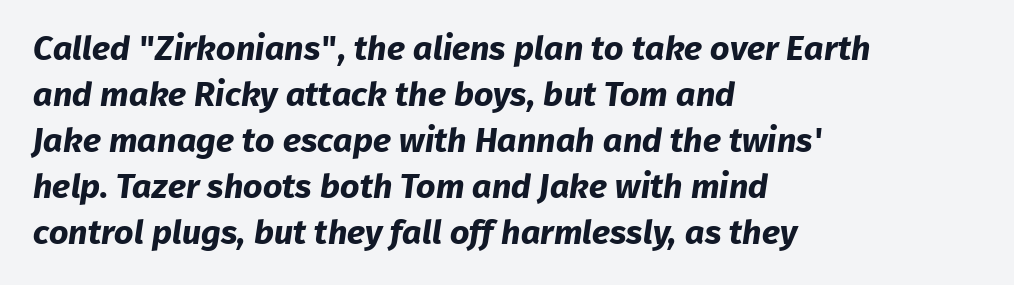
{"serif": "no", "bold": "yes", "weight": "bold", "width": "normal", "stroke_contrast": "low", "x_height": "medium", "monospaced": "no", "underline": "no", "align": "left", "line_spacing": "normal", "line_spacing_ratio": 1.35, "letter_spacing": "normal", "letter_spacing_em": 0.0, "glyph_px": 34}
